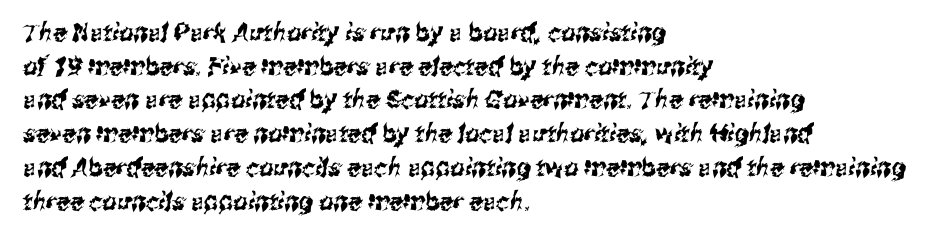
Tracking here is standard; glyphs follow each other at the usual distance. The foot of each line stays bare and open. Leading matches the norm, producing a regular column. The rag falls on the right side of this text block.
